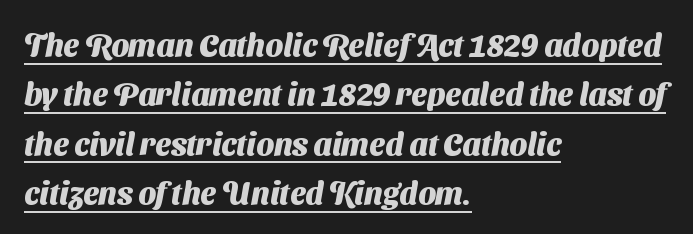
Q: Is the text bold? A: Yes.
Q: Is the typeface a serif or a sans-serif typeface? A: Sans-serif.
Q: Is the text underlined? A: Yes.
Q: How is the paragraph aligned? A: Left-aligned.
Q: Is the spacing between letters normal or unusually wide? A: Normal.
Q: Is the spacing between lines tight, normal or loose? A: Normal.
Q: Width (condensed, normal, or wide)? A: Normal.
Q: Stroke contrast? A: Medium.
Q: x-height? A: Medium.
Q: Monospaced? A: No.
